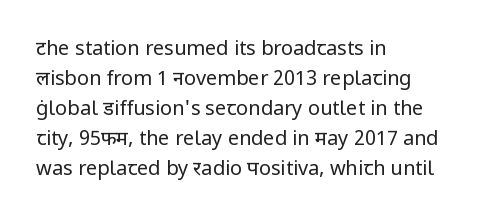
Q: Is the text bold? A: No.
Q: Is the text italic (slanted)? A: No, it is upright.
Q: Is the text underlined? A: No.
Q: How is the paragraph aligned? A: Left-aligned.
Q: Is the spacing between letters normal or unusually wide? A: Normal.
Q: Is the spacing between lines tight, normal or loose? A: Normal.
